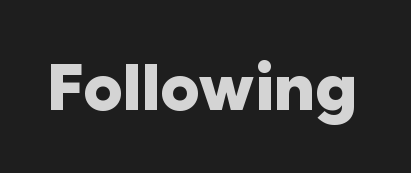
Q: Is the text bold? A: Yes.
Q: Is the text italic (slanted)? A: No, it is upright.
Q: Is the typeface a serif or a sans-serif typeface? A: Sans-serif.
Q: Is the text underlined? A: No.
Q: Is the spacing between letters normal or unusually wide? A: Normal.
Q: Width (condensed, normal, or wide)? A: Normal.
Q: Stroke contrast? A: Low.
Q: x-height? A: Medium.
Q: Monospaced? A: No.
